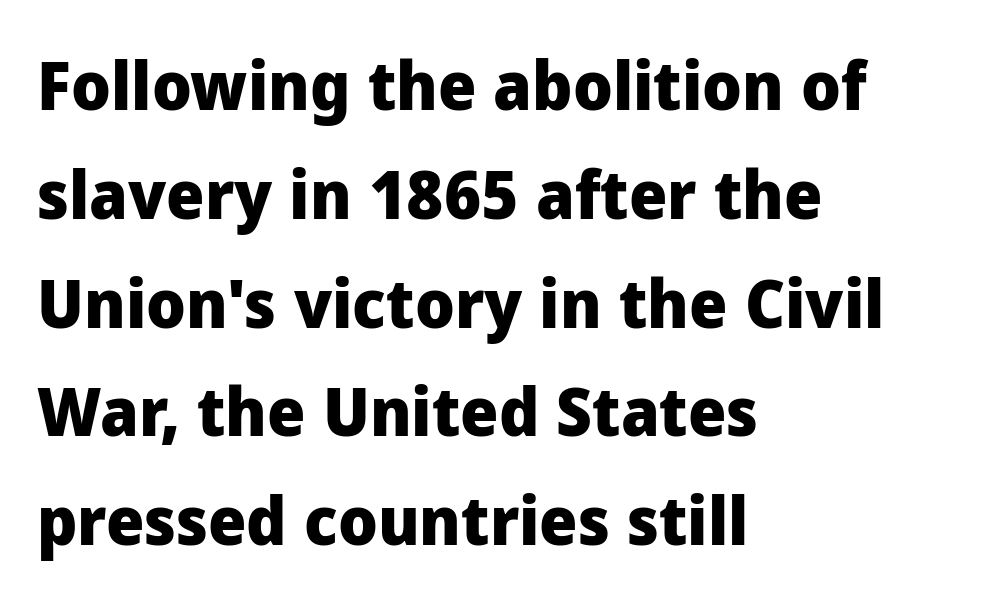
Rendered with straight, roman letterforms. The font family rendered here belongs to the sans-serif group. Look at the tracking — it's just the regular setting, nothing added. The setting favours the left margin, as ordinary paragraphs usually do.
